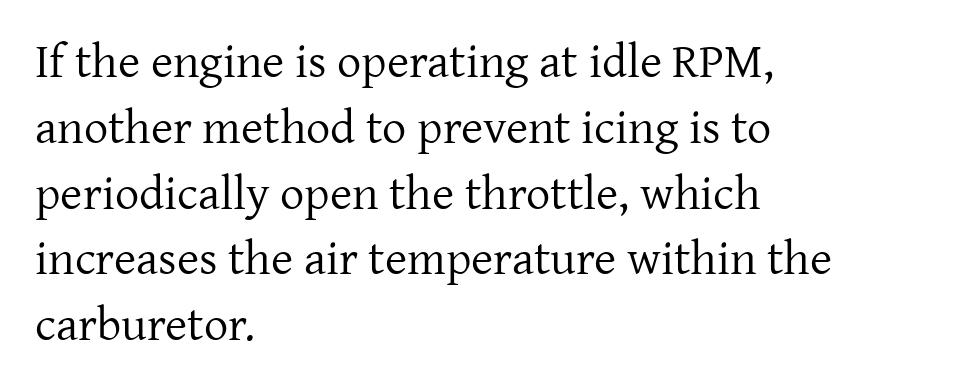
{"serif": "yes", "italic": "no", "bold": "no", "weight": "regular", "width": "normal", "stroke_contrast": "low", "x_height": "medium", "monospaced": "no", "underline": "no", "align": "left", "line_spacing": "normal", "line_spacing_ratio": 1.37, "letter_spacing": "normal", "letter_spacing_em": 0.0, "glyph_px": 48}
